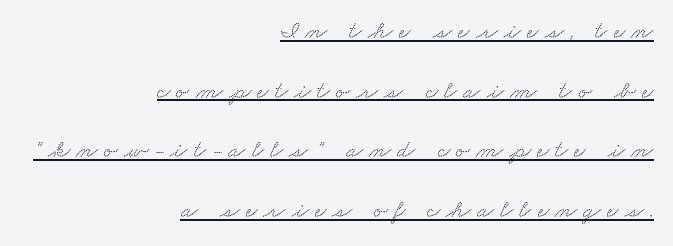
{"underline": "yes", "align": "right", "line_spacing": "loose", "line_spacing_ratio": 2.39, "letter_spacing": "wide", "letter_spacing_em": 0.25, "glyph_px": 25}
